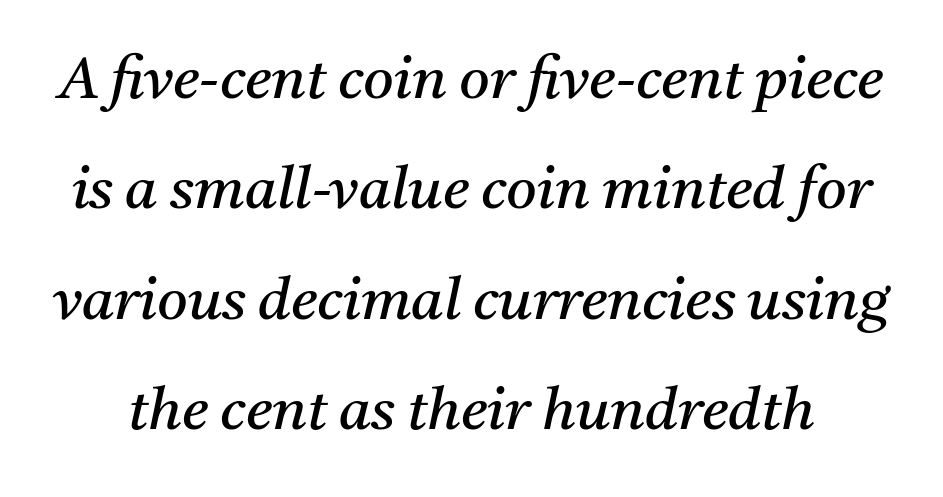
Are there feet on the stems? There are — it's a serif. You could not count columns in this text — the font is proportionally spaced. A bare baseline throughout the passage. Designer's note — italics engaged. Think standard paragraph weight, or any step lighter than that. Characters follow at the spacing the type designer built in.
